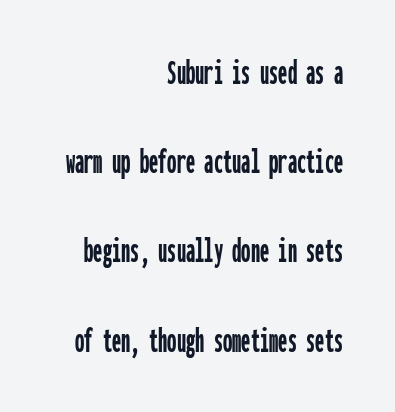
{"serif": "no", "italic": "no", "width": "condensed", "stroke_contrast": "low", "x_height": "medium", "monospaced": "yes", "underline": "no", "align": "right", "line_spacing": "loose", "line_spacing_ratio": 2.41, "letter_spacing": "normal", "letter_spacing_em": 0.0, "glyph_px": 37}
